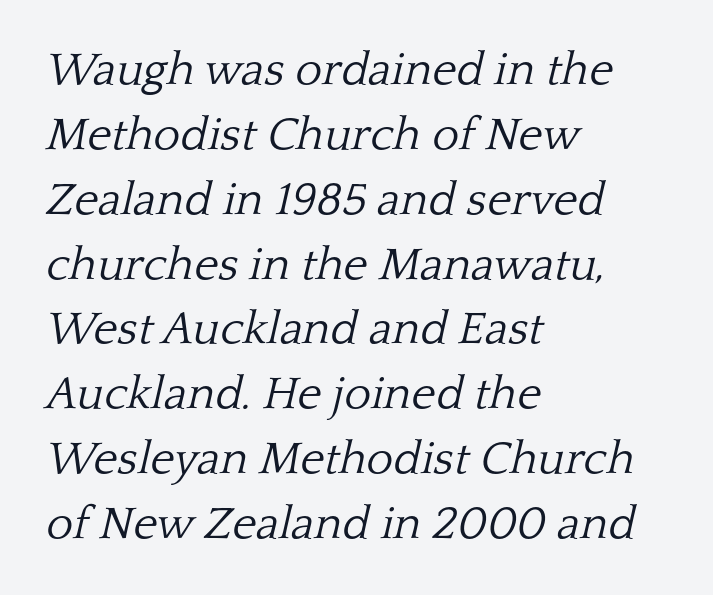
Looks like regular typesetting: each glyph gets only the width it needs. Letter spacing: default. Glance below the letters and you will spot only blank space. Vertical stems look standard width or narrower in stroke.
